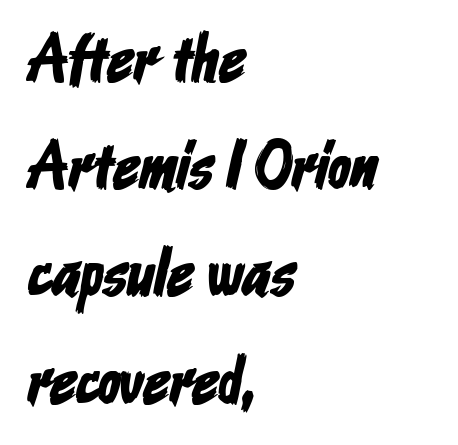
The image shows 67 px condensed sans-serif type; set left-aligned, normal line spacing (1.6x), normal letter spacing, not underlined; low stroke contrast and a medium x-height.
